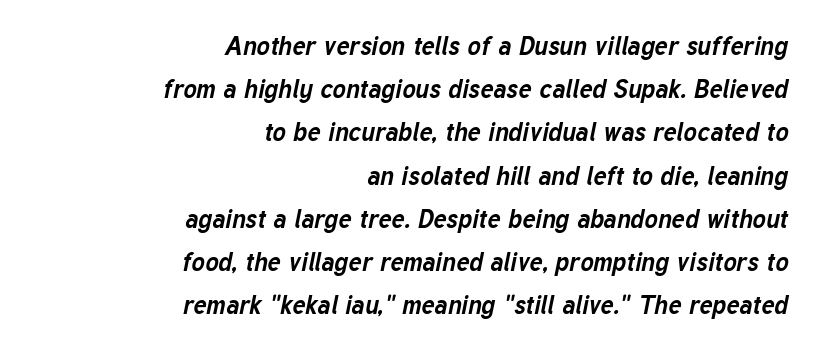
{"italic": "yes", "lean": "right", "slant_degrees": 12, "bold": "yes", "underline": "no", "align": "right", "line_spacing_ratio": 1.73, "letter_spacing": "normal", "letter_spacing_em": 0.0, "glyph_px": 25}
